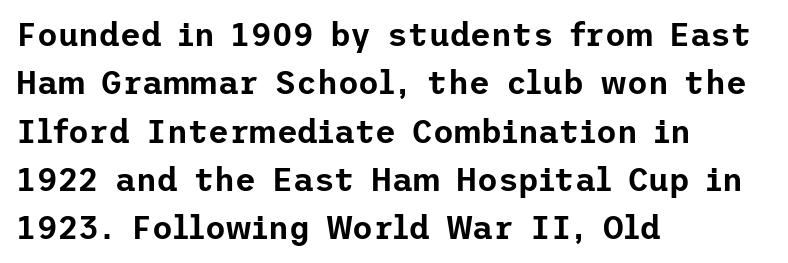
Q: Is the text italic (slanted)? A: No, it is upright.
Q: Is the typeface a serif or a sans-serif typeface? A: Sans-serif.
Q: Is the text underlined? A: No.
Q: How is the paragraph aligned? A: Left-aligned.
Q: Is the spacing between letters normal or unusually wide? A: Normal.
Q: Is the spacing between lines tight, normal or loose? A: Normal.
Q: Width (condensed, normal, or wide)? A: Normal.
Q: Stroke contrast? A: Low.
Q: x-height? A: Medium.
